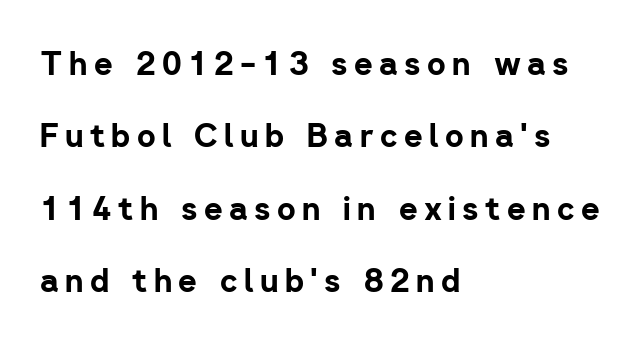
The image shows 32 px bold sans-serif type, upright; set left-aligned, loose line spacing (2.26x), unusually wide letter spacing (+0.2 em), not underlined; low stroke contrast and a medium x-height.
